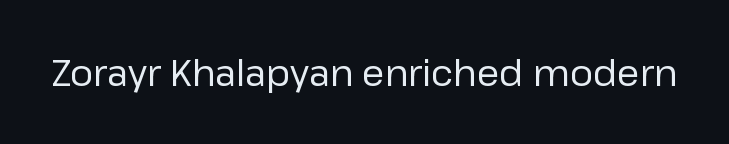
Q: Is the text bold? A: No.
Q: Is the text italic (slanted)? A: No, it is upright.
Q: Is the typeface a serif or a sans-serif typeface? A: Sans-serif.
Q: Is the text underlined? A: No.
Q: Is the spacing between letters normal or unusually wide? A: Normal.
Q: Width (condensed, normal, or wide)? A: Normal.
Q: Stroke contrast? A: Low.
Q: x-height? A: Medium.
Q: Monospaced? A: No.
